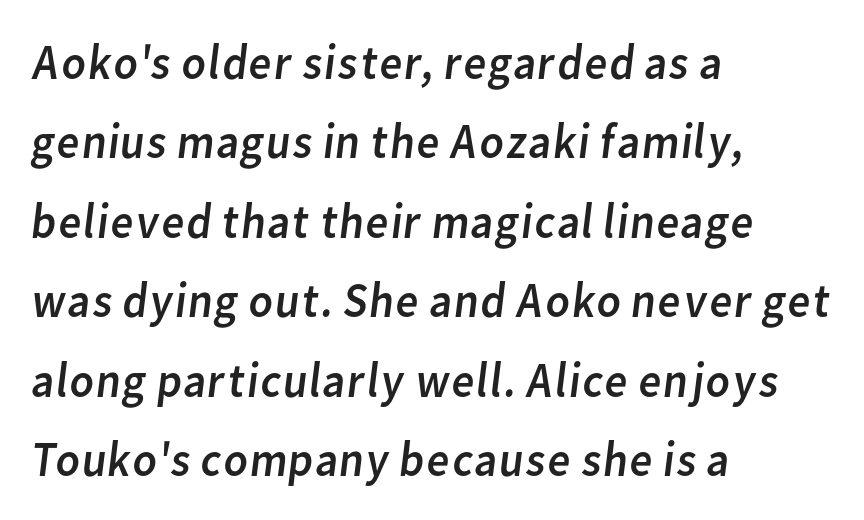
The image shows 50 px regular-weight sans-serif type; set left-aligned, normal line spacing (1.59x), normal letter spacing, not underlined; low stroke contrast and a medium x-height.
